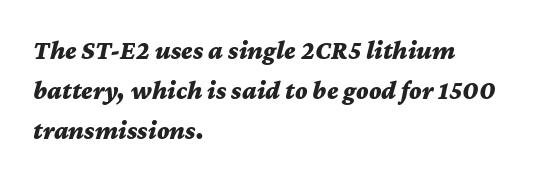
{"italic": "yes", "lean": "right", "slant_degrees": 12, "bold": "yes", "underline": "no", "align": "left", "line_spacing": "normal", "line_spacing_ratio": 1.53, "letter_spacing": "normal", "letter_spacing_em": 0.0, "glyph_px": 26}
